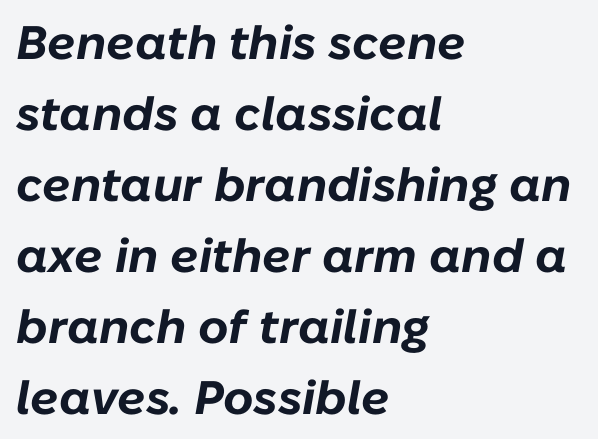
{"italic": "yes", "lean": "right", "slant_degrees": 10, "bold": "yes", "weight": "bold", "width": "normal", "stroke_contrast": "low", "x_height": "medium", "monospaced": "no", "underline": "no", "align": "left", "line_spacing": "normal", "line_spacing_ratio": 1.51, "letter_spacing": "normal", "letter_spacing_em": 0.0, "glyph_px": 47}
